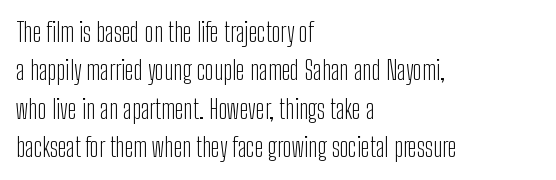
{"italic": "no", "bold": "no", "underline": "no", "align": "left", "line_spacing": "normal", "line_spacing_ratio": 1.48, "letter_spacing": "normal", "letter_spacing_em": 0.0, "glyph_px": 26}
